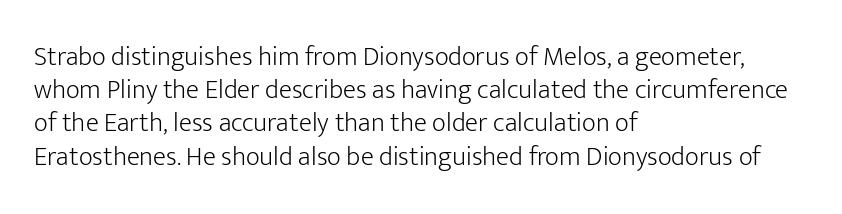
The image shows 27 px text type, upright; set left-aligned, line spacing 1.23x, normal letter spacing, not underlined.
